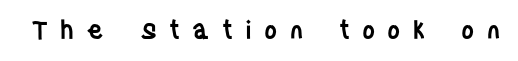
The image shows 25 px text type, upright; set unusually wide letter spacing (+0.49 em), not underlined.
